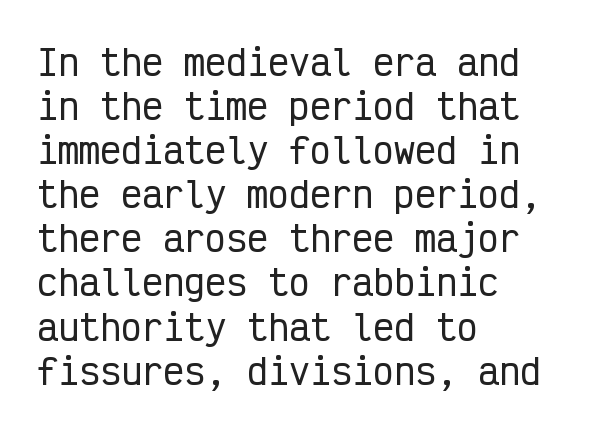
{"serif": "no", "italic": "no", "width": "condensed", "stroke_contrast": "low", "x_height": "medium", "monospaced": "yes", "underline": "no", "align": "left", "line_spacing": "normal", "line_spacing_ratio": 1.26, "letter_spacing": "normal", "letter_spacing_em": 0.0, "glyph_px": 35}
